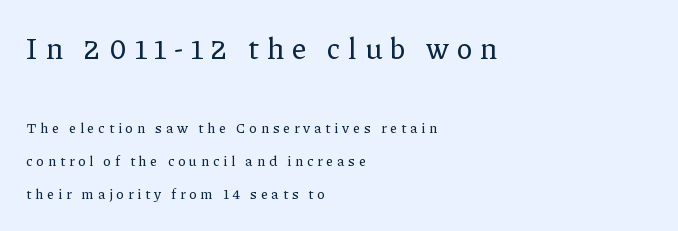
I'd call this a serif setting — the letters wear small feet. One glance says open: line gaps are wider than usual. Each letter keeps its own natural width here, so spacing adapts to shape. The block sitting higher on the canvas is the one with enlarged characters. The letters stand straight up with perfectly vertical stems.
